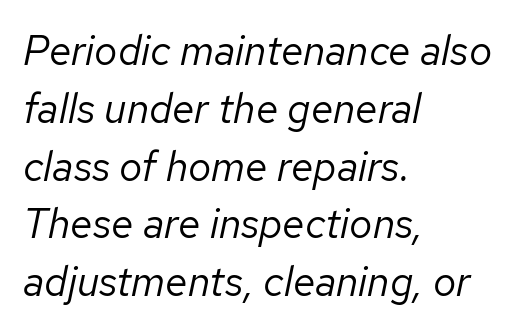
{"italic": "yes", "lean": "right", "slant_degrees": 12, "bold": "no", "weight": "regular", "width": "normal", "stroke_contrast": "low", "x_height": "medium", "monospaced": "no", "underline": "no", "align": "left", "line_spacing": "normal", "line_spacing_ratio": 1.41, "letter_spacing": "normal", "letter_spacing_em": 0.0, "glyph_px": 41}
